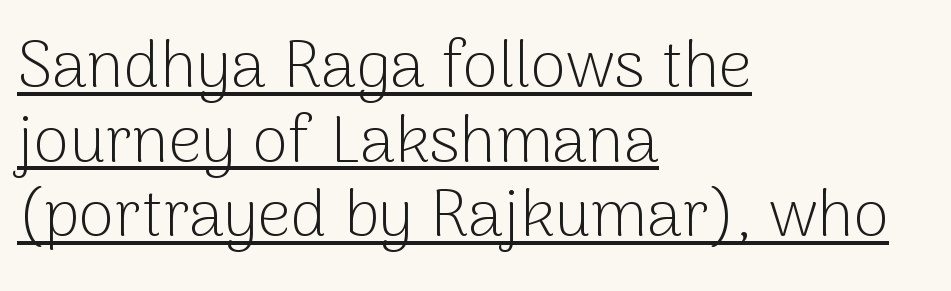
The rendering uses natural spacing where letterforms have individual widths. Each word holds together tightly as a unit, with standard inter-letter gaps. The lettering is marked with a stroke running underneath it. Tightly led — the rows are bunched. The text block is weighted toward the left margin, trailing off unevenly rightward. The typeface has the unassuming heft of standard copy or less.
